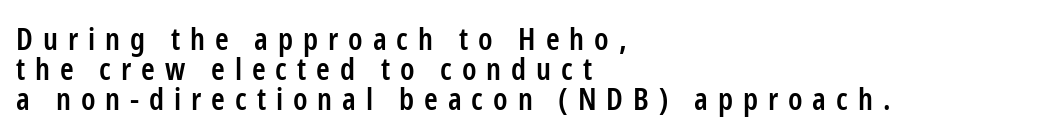
Does the leading feel generous? Not at all — it's pinched. Weight: semibold (demi). Decoration check: the copy has no underline. Each letter keeps its own natural width here, so spacing adapts to shape. The letters stand straight up with perfectly vertical stems. Stroke terminals: plain, sans-serif.
